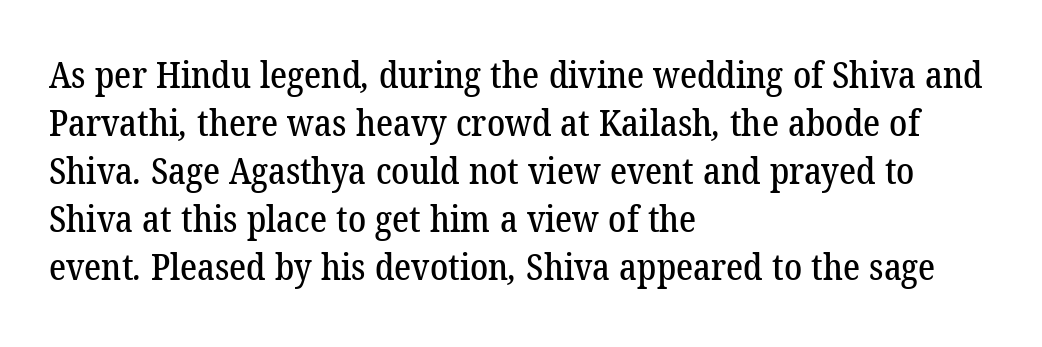
{"serif": "yes", "width": "normal", "stroke_contrast": "low", "x_height": "medium", "monospaced": "no", "underline": "no", "align": "left", "line_spacing": "normal", "line_spacing_ratio": 1.33, "letter_spacing": "normal", "letter_spacing_em": 0.0, "glyph_px": 36}
